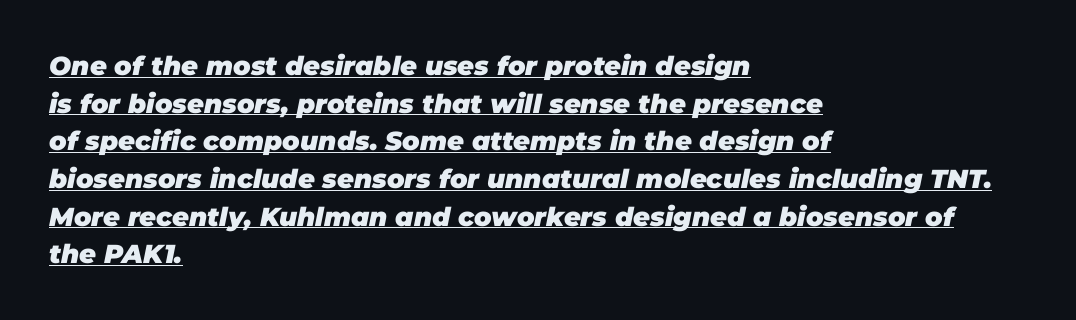
{"italic": "yes", "lean": "right", "slant_degrees": 11, "bold": "yes", "underline": "yes", "align": "left", "line_spacing": "normal", "line_spacing_ratio": 1.45, "letter_spacing": "normal", "letter_spacing_em": 0.0, "glyph_px": 26}
